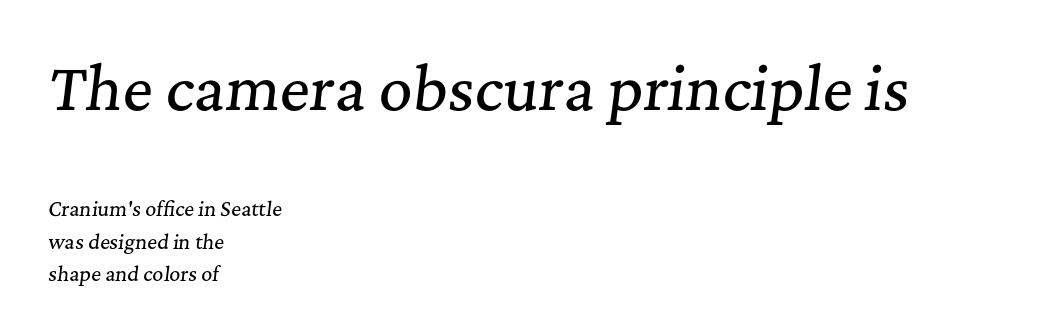
Q: Is the text italic (slanted)? A: Yes, it leans right by about 7 degrees.
Q: Is the typeface a serif or a sans-serif typeface? A: Serif.
Q: Is the text underlined? A: No.
Q: How is the paragraph aligned? A: Left-aligned.
Q: Is the spacing between letters normal or unusually wide? A: Normal.
Q: Which block of text is set in a larger size, the first (top) or the second (bottom)? A: The first (top) one.
Q: Width (condensed, normal, or wide)? A: Normal.
Q: Stroke contrast? A: Medium.
Q: x-height? A: Medium.
Q: Monospaced? A: No.
